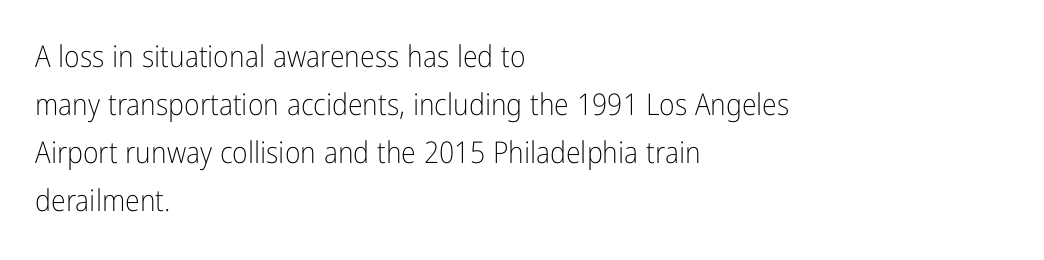
Q: Is the text bold? A: No.
Q: Is the text italic (slanted)? A: No, it is upright.
Q: Is the typeface a serif or a sans-serif typeface? A: Sans-serif.
Q: Is the text underlined? A: No.
Q: How is the paragraph aligned? A: Left-aligned.
Q: Is the spacing between letters normal or unusually wide? A: Normal.
Q: Is the spacing between lines tight, normal or loose? A: Normal.
Q: Width (condensed, normal, or wide)? A: Condensed.
Q: Stroke contrast? A: Low.
Q: x-height? A: Medium.
Q: Monospaced? A: No.
